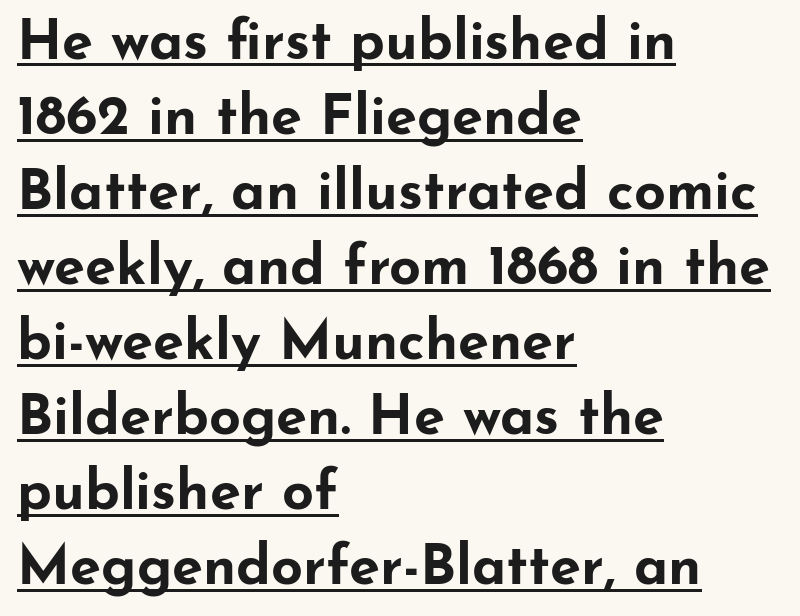
{"serif": "no", "italic": "no", "bold": "yes", "weight": "bold", "width": "wide", "stroke_contrast": "low", "x_height": "small", "monospaced": "no", "underline": "yes", "align": "left", "line_spacing": "normal", "line_spacing_ratio": 1.34, "letter_spacing": "normal", "letter_spacing_em": 0.0, "glyph_px": 56}
